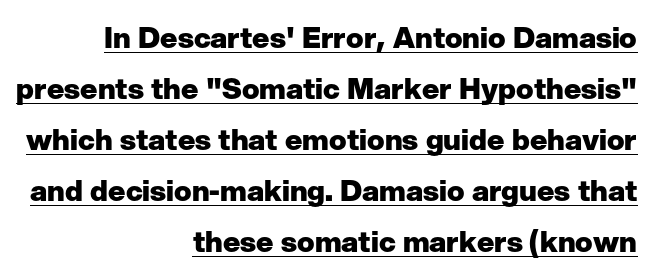
Character widths vary here, with narrow letters taking less room than wide ones. The text was rendered using a sans face with plain stroke endings. Style check: upright. Students, note that the glyphs here touch the page at normal intervals.
